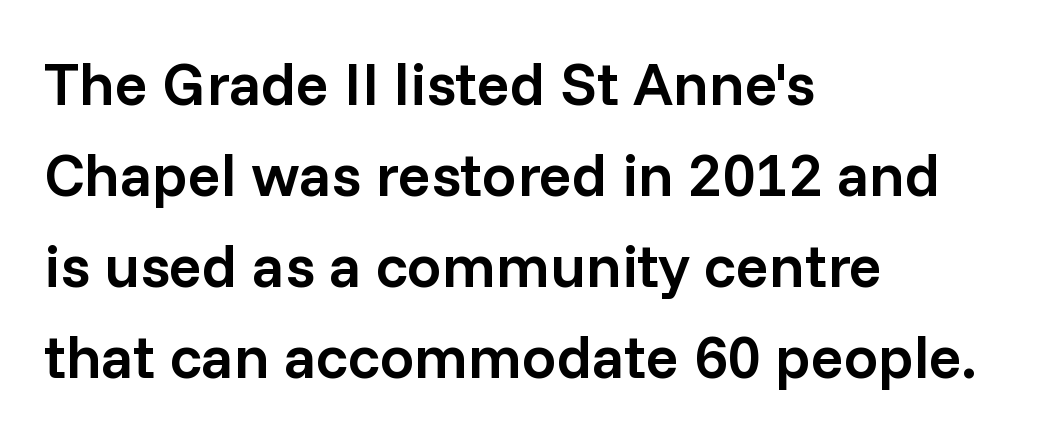
{"serif": "no", "italic": "no", "bold": "semi", "weight": "semibold", "width": "normal", "stroke_contrast": "low", "x_height": "medium", "monospaced": "no", "underline": "no", "align": "left", "line_spacing": "normal", "line_spacing_ratio": 1.49, "letter_spacing": "normal", "letter_spacing_em": 0.0, "glyph_px": 61}
